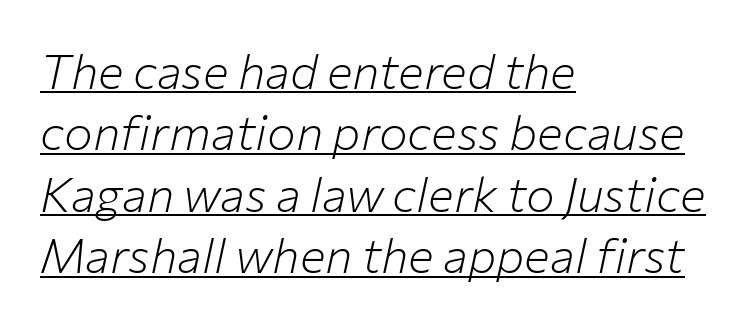
The image shows 48 px light type, italic (leaning right); set left-aligned, normal line spacing (1.28x), normal letter spacing, underlined; low stroke contrast and a medium x-height.
